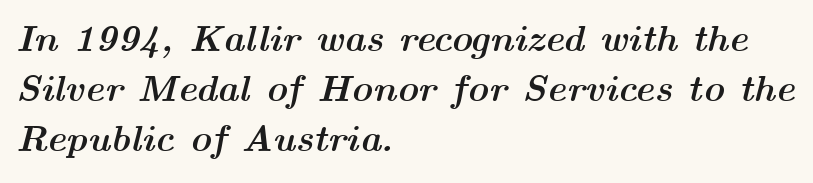
The rendering keeps characters at their native spacing. The paragraph has a hard left edge and a soft right edge. Weight: bold. Do the characters align in a grid? No, the font is proportional.
